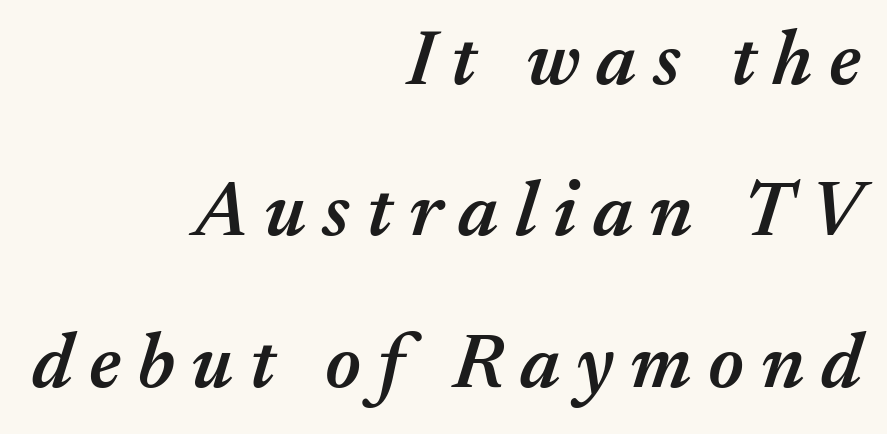
Q: Is the text bold? A: Semi-bold.
Q: Is the text italic (slanted)? A: Yes, it leans right by about 17 degrees.
Q: Is the text underlined? A: No.
Q: How is the paragraph aligned? A: Right-aligned.
Q: Is the spacing between letters normal or unusually wide? A: Unusually wide.
Q: Is the spacing between lines tight, normal or loose? A: Loose.
Q: Width (condensed, normal, or wide)? A: Normal.
Q: Stroke contrast? A: Medium.
Q: x-height? A: Medium.
Q: Monospaced? A: No.
